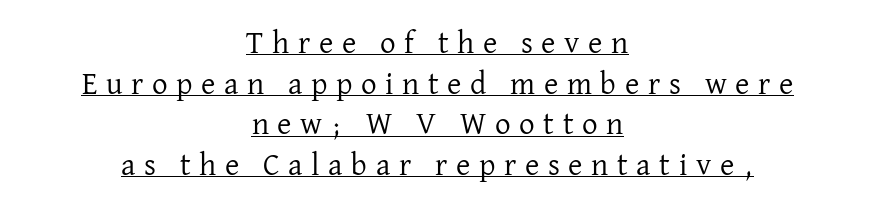
Q: Is the text bold? A: No.
Q: Is the text italic (slanted)? A: No, it is upright.
Q: Is the typeface a serif or a sans-serif typeface? A: Serif.
Q: Is the text underlined? A: Yes.
Q: How is the paragraph aligned? A: Centered.
Q: Is the spacing between letters normal or unusually wide? A: Unusually wide.
Q: Is the spacing between lines tight, normal or loose? A: Normal.
Q: Width (condensed, normal, or wide)? A: Normal.
Q: Stroke contrast? A: Low.
Q: x-height? A: Medium.
Q: Monospaced? A: No.
